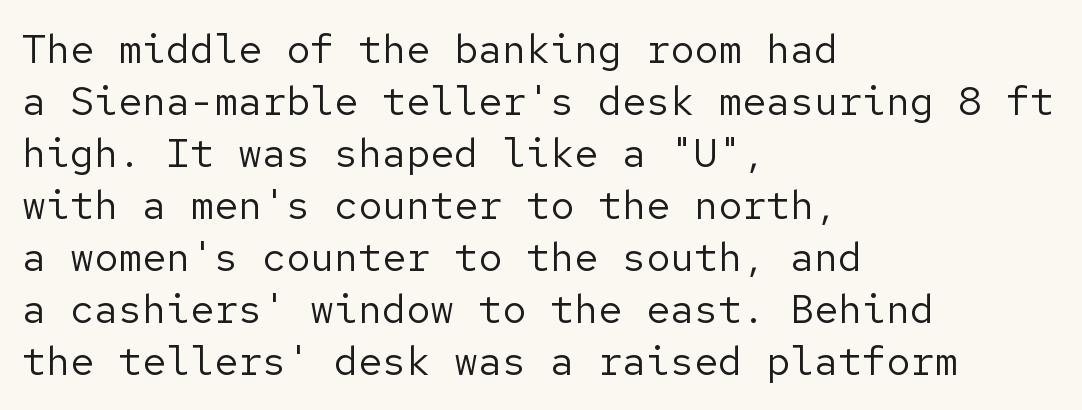
The image shows 40 px regular-weight sans-serif type, upright; set left-aligned, normal line spacing (1.3x), normal letter spacing, not underlined; low stroke contrast and a medium x-height.
